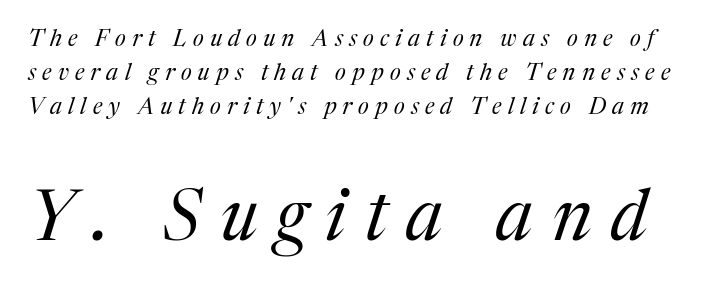
{"serif": "yes", "italic": "yes", "lean": "right", "slant_degrees": 17, "bold": "no", "weight": "regular", "width": "normal", "stroke_contrast": "medium", "x_height": "medium", "monospaced": "no", "underline": "no", "line_spacing": "normal", "line_spacing_ratio": 1.48, "letter_spacing": "wide", "letter_spacing_em": 0.27, "larger_block": "second", "size_ratio": 3.04, "glyph_px": 70}
